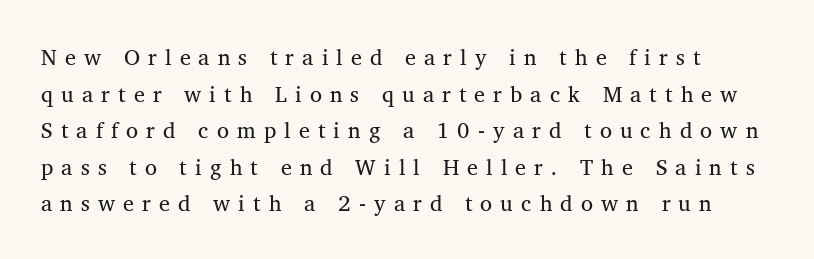
The area under the type is left untouched. Interline gaps are of average width in this sample. The face used here is rendered with a markedly widened letterfit. Bold? No — there's no thickening of the strokes.
